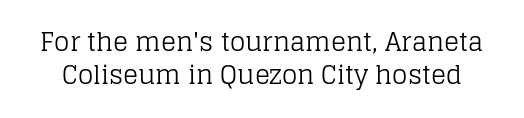
{"italic": "no", "bold": "no", "underline": "no", "line_spacing": "normal", "line_spacing_ratio": 1.33, "letter_spacing": "normal", "letter_spacing_em": 0.0, "glyph_px": 25}
